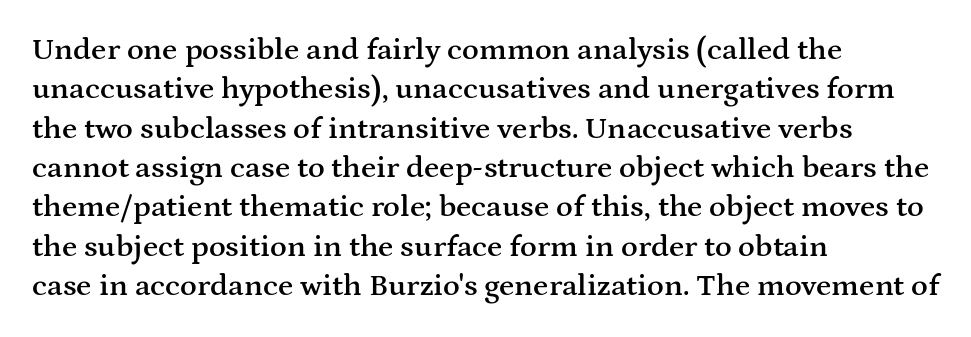
The image shows 31 px semibold, wide serif type, upright; set left-aligned, normal line spacing (1.27x), normal letter spacing, not underlined; medium stroke contrast and a medium x-height.
